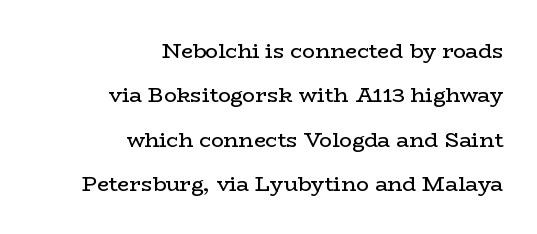
Q: Is the text bold? A: No.
Q: Is the text italic (slanted)? A: No, it is upright.
Q: Is the text underlined? A: No.
Q: How is the paragraph aligned? A: Right-aligned.
Q: Is the spacing between letters normal or unusually wide? A: Normal.
Q: Is the spacing between lines tight, normal or loose? A: Loose.
